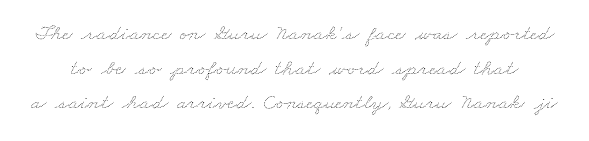
Q: Is the text bold? A: No.
Q: Is the text underlined? A: No.
Q: Is the spacing between letters normal or unusually wide? A: Normal.
Q: Is the spacing between lines tight, normal or loose? A: Normal.
